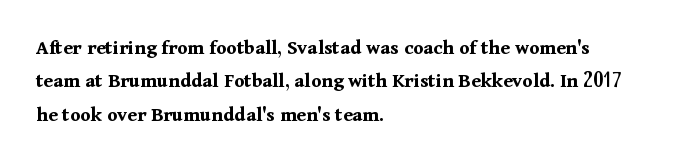
Q: Is the text bold? A: Yes.
Q: Is the text italic (slanted)? A: No, it is upright.
Q: Is the text underlined? A: No.
Q: How is the paragraph aligned? A: Left-aligned.
Q: Is the spacing between letters normal or unusually wide? A: Normal.
Q: Is the spacing between lines tight, normal or loose? A: Normal.
